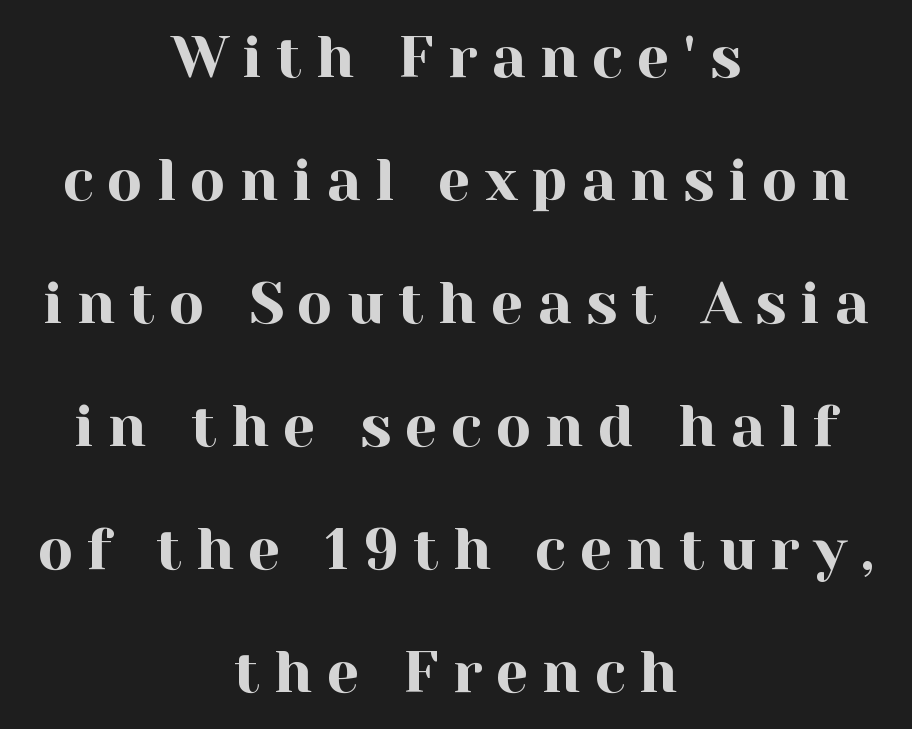
The image shows 58 px serif type, upright; set centered, loose line spacing (2.12x), unusually wide letter spacing (+0.24 em), not underlined; a medium x-height.
